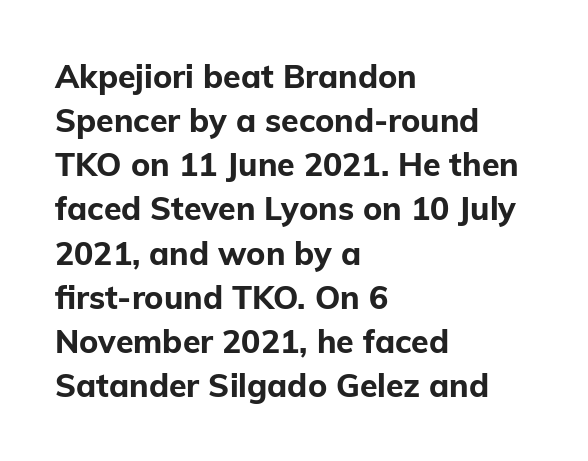
{"serif": "no", "italic": "no", "bold": "yes", "weight": "bold", "width": "normal", "stroke_contrast": "low", "x_height": "medium", "monospaced": "no", "underline": "no", "align": "left", "line_spacing": "normal", "line_spacing_ratio": 1.38, "letter_spacing": "normal", "letter_spacing_em": 0.0, "glyph_px": 32}
